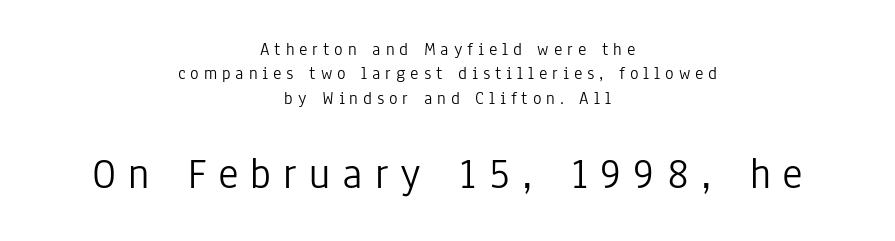
Horizontal bands of white between lines are of average thickness. Stroke mass is kept to a normal reading level or below. Check under the words: just untouched page. In this sample the second text group is rendered at the bigger scale.
